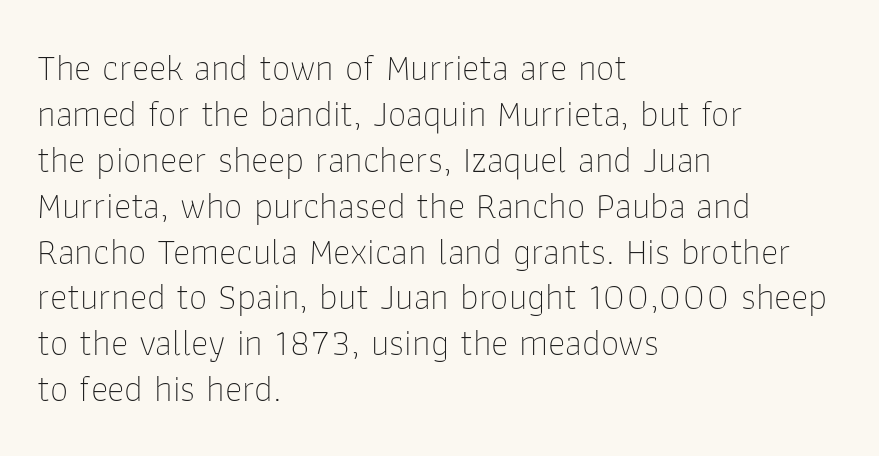
{"serif": "no", "italic": "no", "bold": "no", "weight": "thin", "width": "normal", "stroke_contrast": "low", "x_height": "medium", "monospaced": "no", "underline": "no", "align": "left", "line_spacing_ratio": 1.24, "letter_spacing": "normal", "letter_spacing_em": 0.0, "glyph_px": 37}
